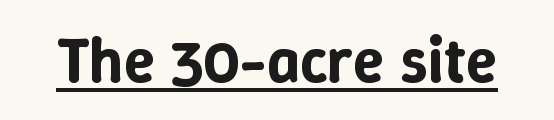
Q: Is the text italic (slanted)? A: No, it is upright.
Q: Is the text underlined? A: Yes.
Q: Is the spacing between letters normal or unusually wide? A: Normal.
Q: Width (condensed, normal, or wide)? A: Normal.
Q: Stroke contrast? A: Low.
Q: x-height? A: Medium.
Q: Monospaced? A: No.
